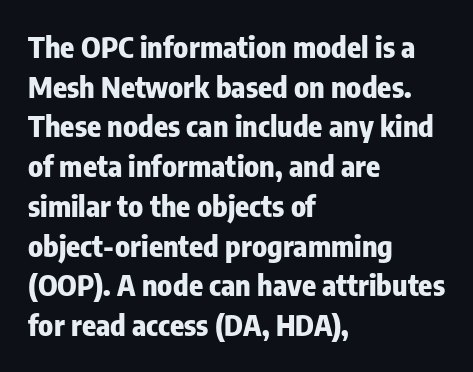
Q: Is the text bold? A: Yes.
Q: Is the text italic (slanted)? A: No, it is upright.
Q: Is the typeface a serif or a sans-serif typeface? A: Sans-serif.
Q: Is the text underlined? A: No.
Q: How is the paragraph aligned? A: Left-aligned.
Q: Is the spacing between letters normal or unusually wide? A: Normal.
Q: Is the spacing between lines tight, normal or loose? A: Normal.
Q: Width (condensed, normal, or wide)? A: Condensed.
Q: Stroke contrast? A: Low.
Q: x-height? A: Medium.
Q: Monospaced? A: No.
